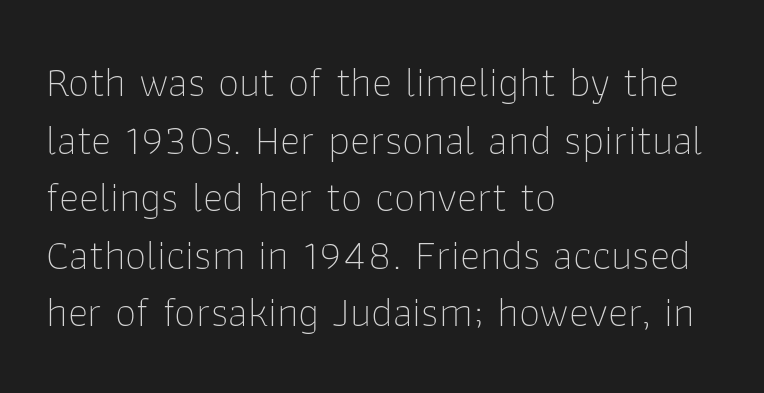
{"serif": "no", "italic": "no", "bold": "no", "weight": "thin", "width": "normal", "stroke_contrast": "low", "x_height": "medium", "monospaced": "no", "underline": "no", "align": "left", "line_spacing": "normal", "line_spacing_ratio": 1.34, "letter_spacing": "normal", "letter_spacing_em": 0.0, "glyph_px": 43}
